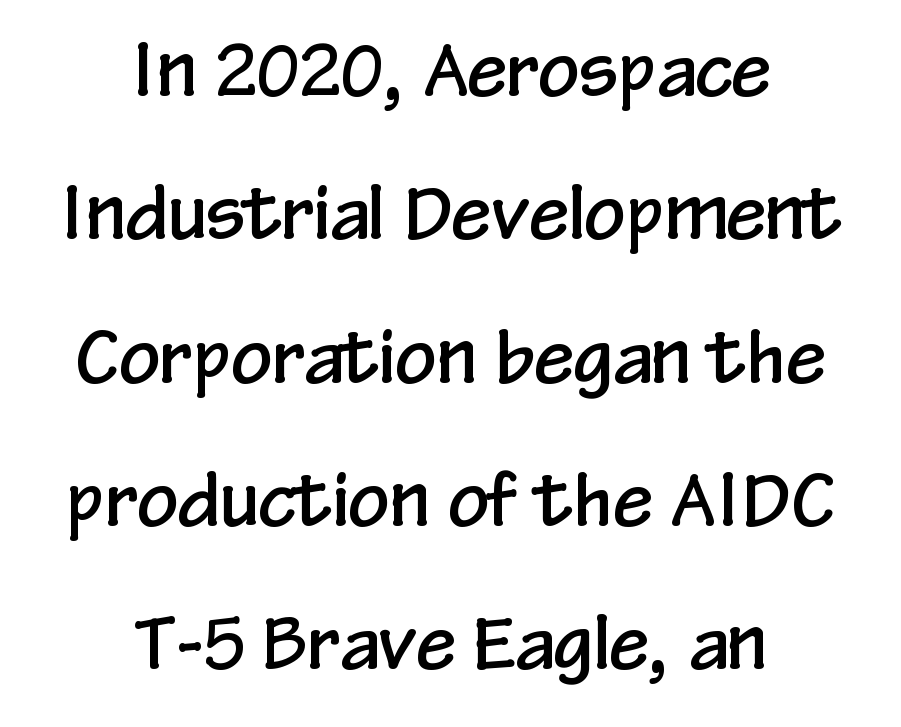
Baseline-to-baseline distance is far greater than the letter height. Descenders hang freely into open space. Glyph-to-glyph distance matches everyday printed text. Posture: upright roman. The typeface chosen for these lines omits serifs.
